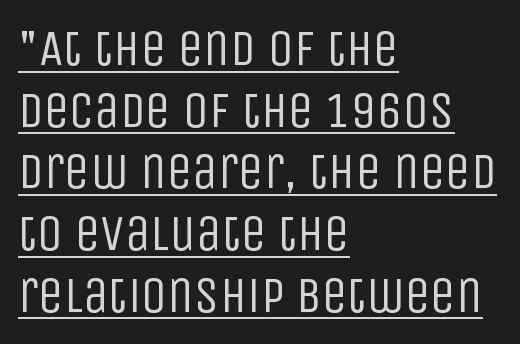
The image shows 51 px regular-weight, condensed sans-serif type, upright; set left-aligned, line spacing 1.21x, normal letter spacing, underlined; low stroke contrast and a large x-height.
